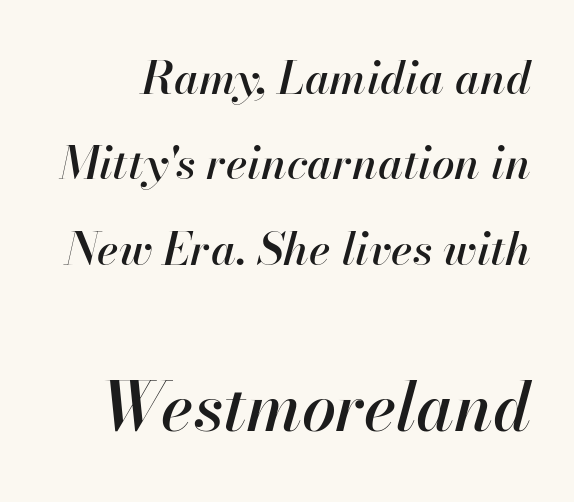
{"italic": "yes", "lean": "right", "slant_degrees": 13, "width": "normal", "stroke_contrast": "high", "x_height": "small", "monospaced": "no", "underline": "no", "line_spacing": "loose", "line_spacing_ratio": 1.9, "letter_spacing": "normal", "letter_spacing_em": 0.0, "larger_block": "second", "size_ratio": 1.51, "glyph_px": 68}
